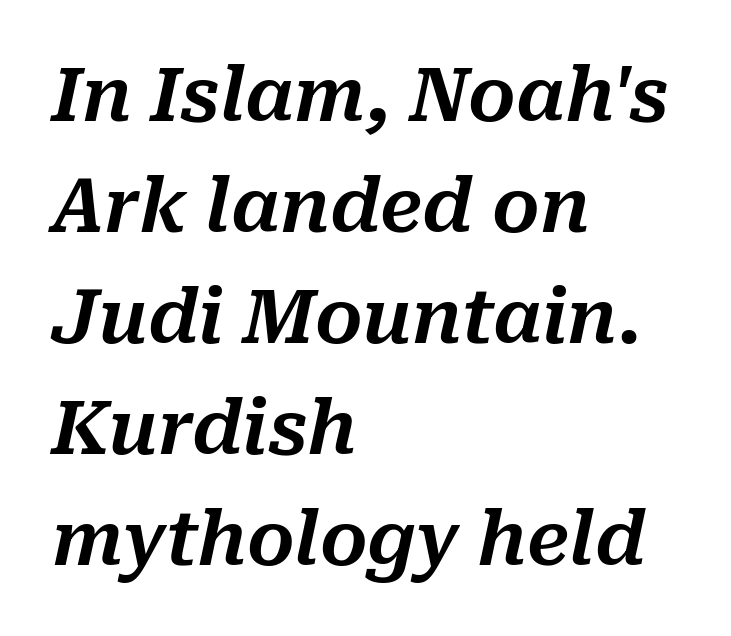
{"italic": "yes", "lean": "right", "slant_degrees": 10, "width": "normal", "stroke_contrast": "medium", "x_height": "medium", "monospaced": "no", "underline": "no", "align": "left", "line_spacing": "normal", "line_spacing_ratio": 1.5, "letter_spacing": "normal", "letter_spacing_em": 0.0, "glyph_px": 74}
